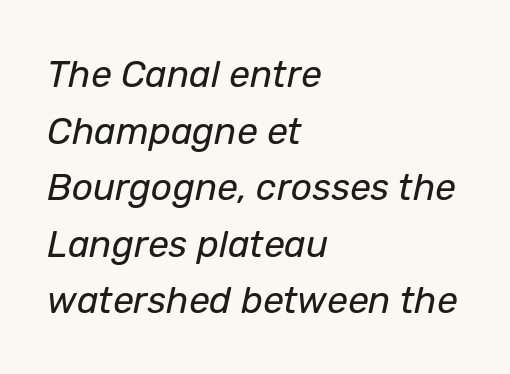
The image shows 37 px regular-weight type, italic (leaning right); set left-aligned, normal line spacing (1.53x), normal letter spacing, not underlined; low stroke contrast and a medium x-height.
